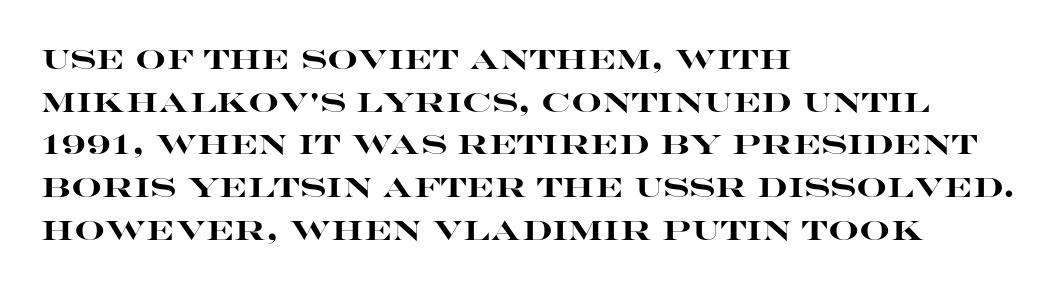
Typesetter's note: full bold, strokes at maximum text heaviness. Compared with typical paragraphs, the rows here are spaced about the same. Layout note: lines flush left. The passage shown is not underscored anywhere.
